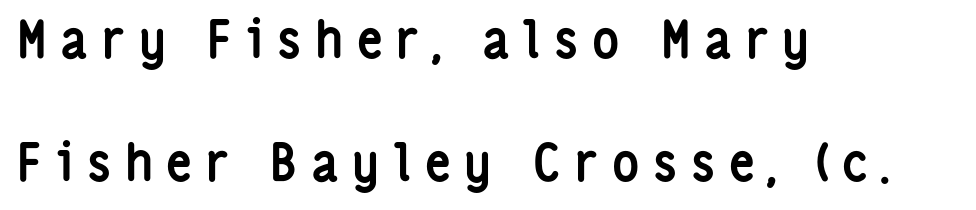
{"serif": "no", "italic": "no", "bold": "yes", "weight": "semibold", "width": "condensed", "stroke_contrast": "low", "x_height": "medium", "monospaced": "no", "underline": "no", "align": "left", "line_spacing": "loose", "line_spacing_ratio": 2.42, "letter_spacing": "wide", "letter_spacing_em": 0.27, "glyph_px": 51}
